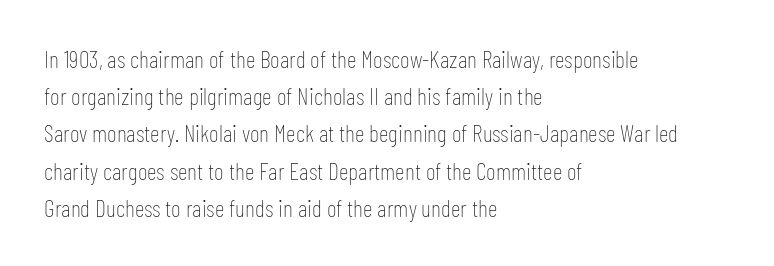
The image shows 24 px text type, upright; set left-aligned, normal line spacing (1.55x), normal letter spacing, not underlined.
